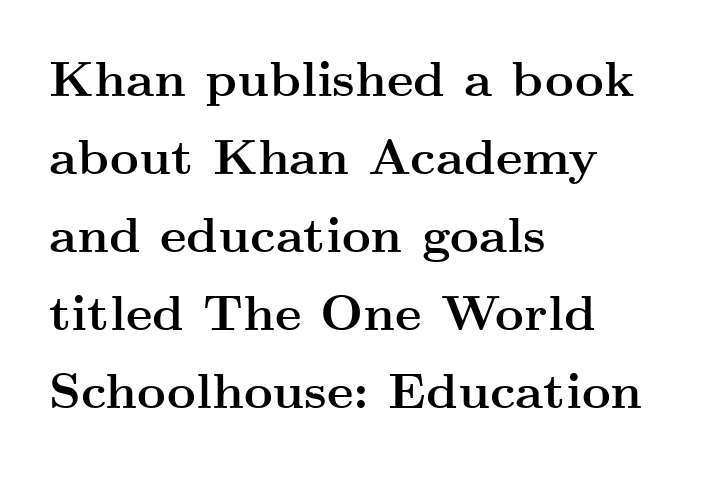
Heft: maximum for text — a bold. The words here are not underlined. Posture: straight, roman, zero tilt. The passage shown is typed in a proportional face where columns would drift.
